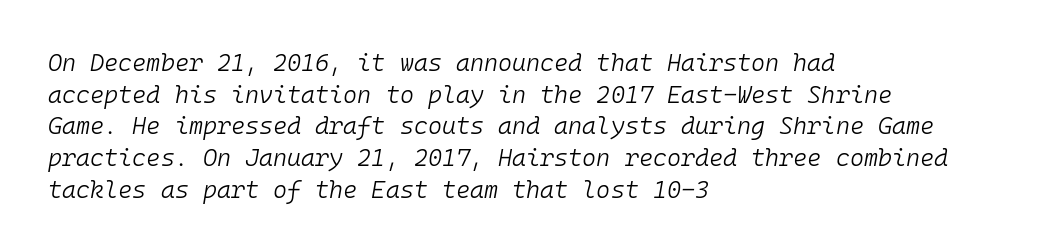
The image shows 24 px text type, italic (leaning right); set left-aligned, normal line spacing (1.32x), normal letter spacing, not underlined.
